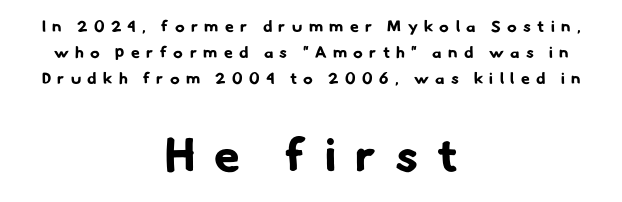
Only glyphs here, with clear space below each row. Look at the glyph heights: the lower group is clearly the bigger setting. The setting favours the middle, as headings and verse often do. The passage shown is typed in a proportional face where columns would drift. Regarding leading, the lines here are spaced in the standard way. Every letter is thick-stroked: bold, no question.
